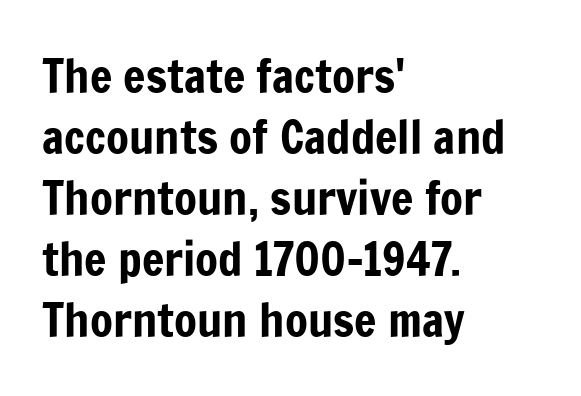
Q: Is the text italic (slanted)? A: No, it is upright.
Q: Is the typeface a serif or a sans-serif typeface? A: Sans-serif.
Q: Is the text underlined? A: No.
Q: How is the paragraph aligned? A: Left-aligned.
Q: Is the spacing between letters normal or unusually wide? A: Normal.
Q: Is the spacing between lines tight, normal or loose? A: Normal.
Q: Width (condensed, normal, or wide)? A: Condensed.
Q: Stroke contrast? A: Low.
Q: x-height? A: Medium.
Q: Monospaced? A: No.
